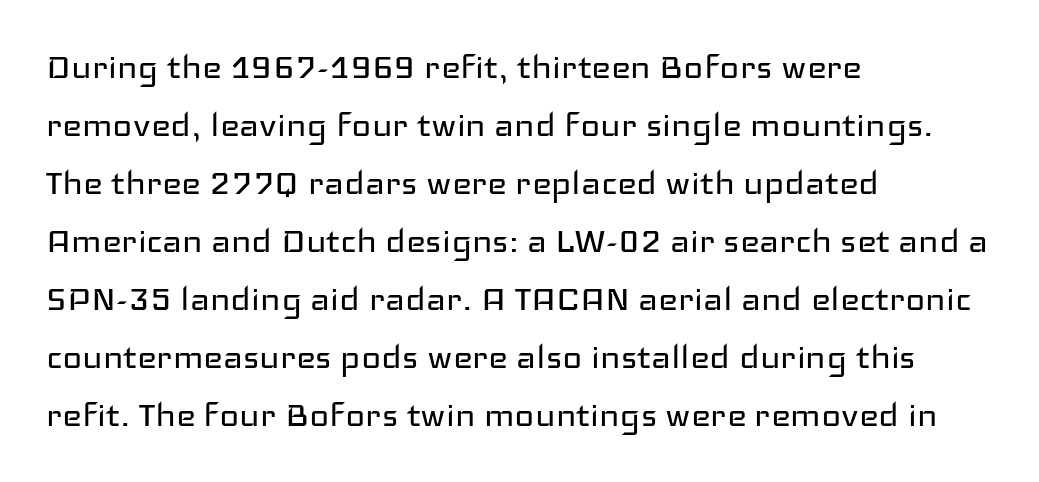
{"serif": "no", "italic": "no", "bold": "no", "weight": "regular", "width": "wide", "stroke_contrast": "low", "x_height": "medium", "monospaced": "no", "underline": "no", "align": "left", "line_spacing": "normal", "line_spacing_ratio": 1.38, "letter_spacing": "normal", "letter_spacing_em": 0.0, "glyph_px": 42}
